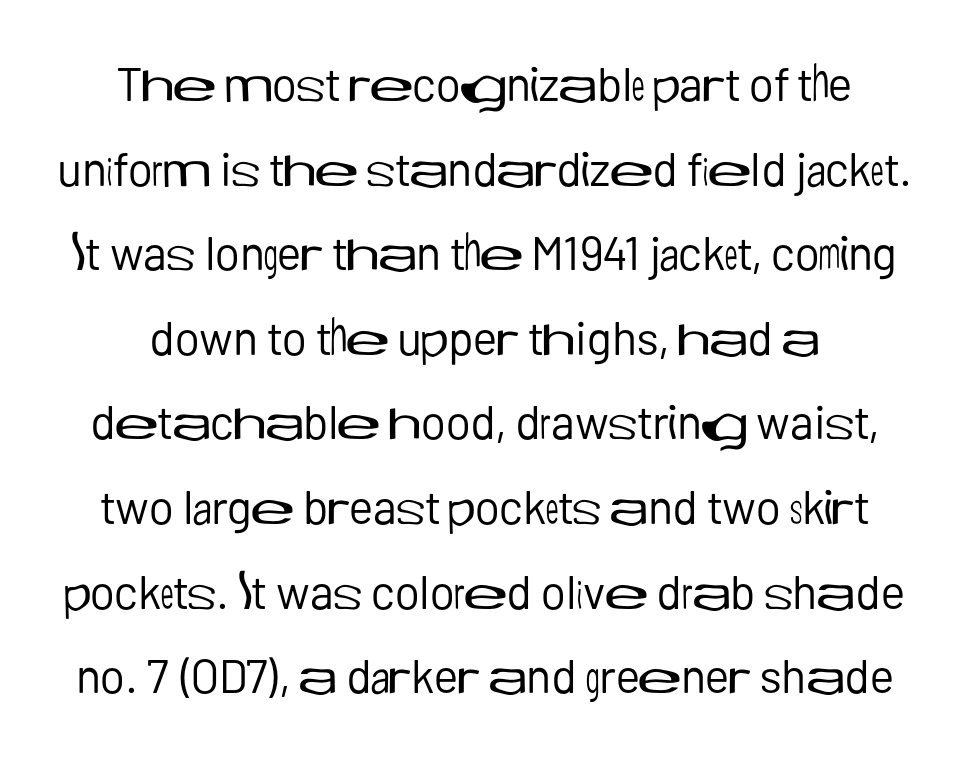
The weight tops out at a normal text grade. Bare-footed words on every line. These lines are composed in type without serifs. Is this a fixed-width face? No — the glyphs have proportional, varying widths. Tracking here is standard; glyphs follow each other at the usual distance.
